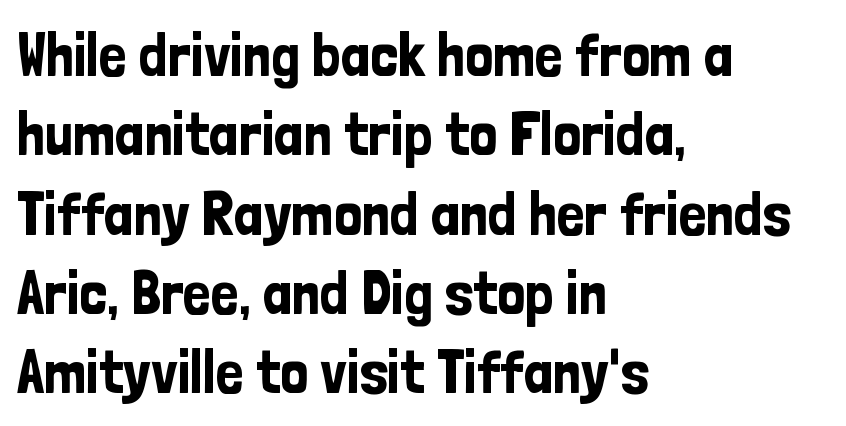
The image shows 62 px condensed sans-serif type, upright; set left-aligned, normal line spacing (1.28x), normal letter spacing, not underlined; low stroke contrast and a medium x-height.
